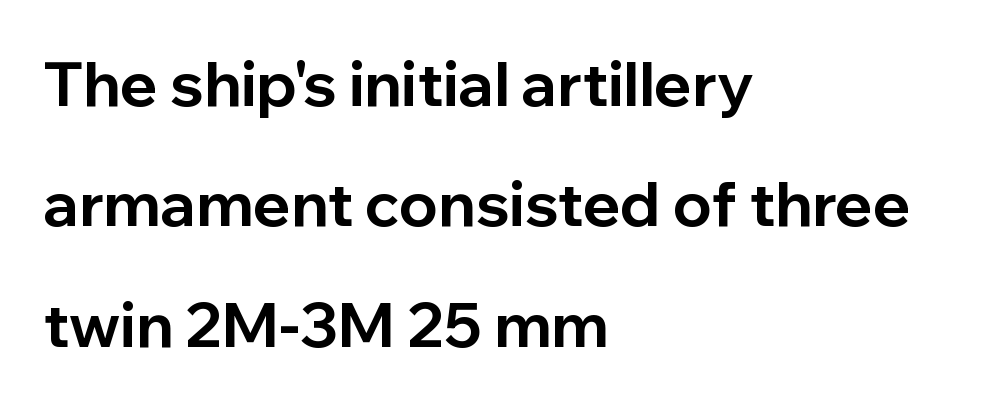
The image shows 62 px bold sans-serif type, upright; set left-aligned, loose line spacing (1.94x), normal letter spacing, not underlined; low stroke contrast and a medium x-height.
